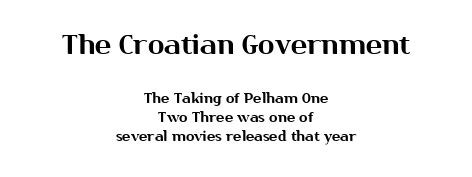
The image shows 27 px text type, upright; set centered, normal line spacing (1.38x), normal letter spacing, not underlined; the first (top) block is 1.93x larger.
